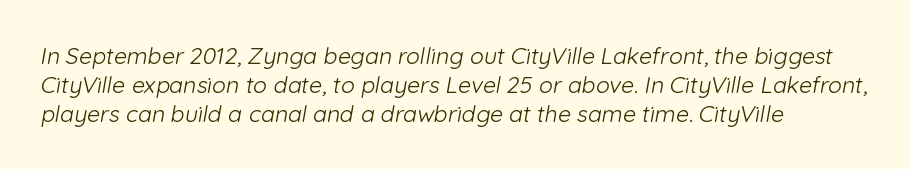
Q: Is the text bold? A: No.
Q: Is the text underlined? A: No.
Q: How is the paragraph aligned? A: Left-aligned.
Q: Is the spacing between letters normal or unusually wide? A: Normal.
Q: Is the spacing between lines tight, normal or loose? A: Normal.
